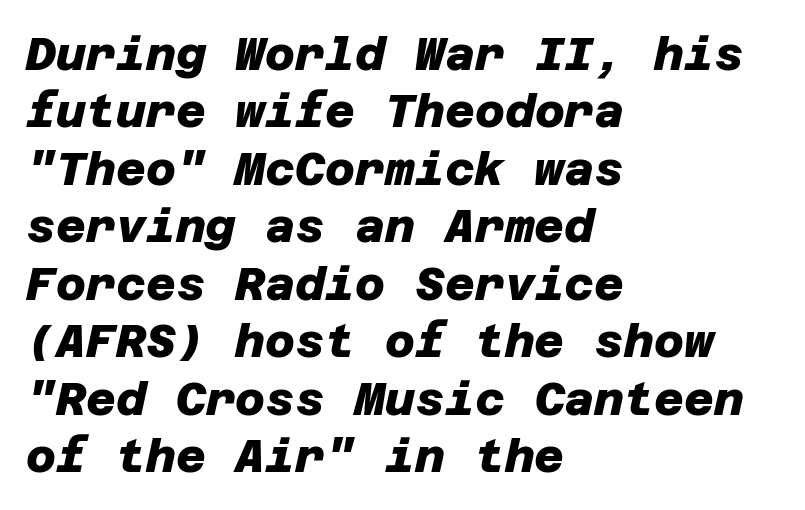
The paragraph has a hard left edge and a soft right edge. Each new line begins a customary step beneath the previous one. You could call the tracking neutral — neither tight nor loose. Stroke terminals: plain, sans-serif. Bold? Absolutely — the strokes are thick and heavy.
